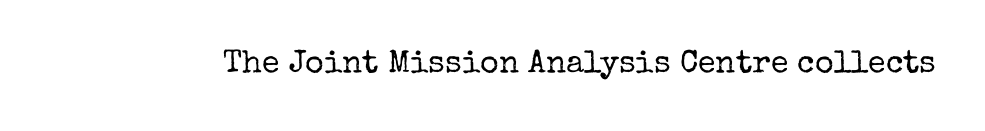
{"serif": "yes", "italic": "no", "bold": "no", "weight": "regular", "width": "normal", "stroke_contrast": "low", "x_height": "medium", "monospaced": "no", "underline": "no", "letter_spacing": "normal", "letter_spacing_em": 0.0, "glyph_px": 32}
